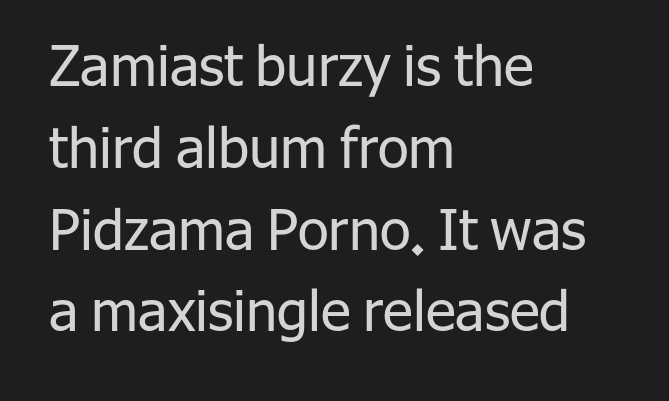
The image shows 56 px regular-weight sans-serif type, upright; set left-aligned, normal line spacing (1.46x), normal letter spacing, not underlined; low stroke contrast and a medium x-height.
